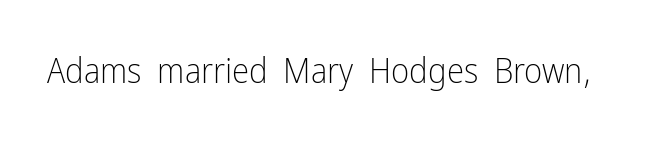
Nope, no serifs anywhere on these letters. The foot of each line stays bare and open. Proportional: the letters do not fall into vertical columns. Characters remain perfectly vertical along every line. The type is set solid horizontally, with unmodified tracking.
